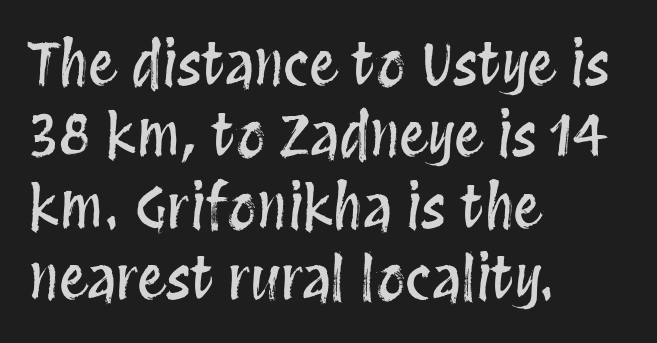
In CSS terms this would be text-align: left. These lines were composed using upright roman letters. These lines keep a tight, regular rhythm from letter to letter. Check the space under the baseline: it is left empty. A typesetter would call this proportional, since set widths differ per character.
